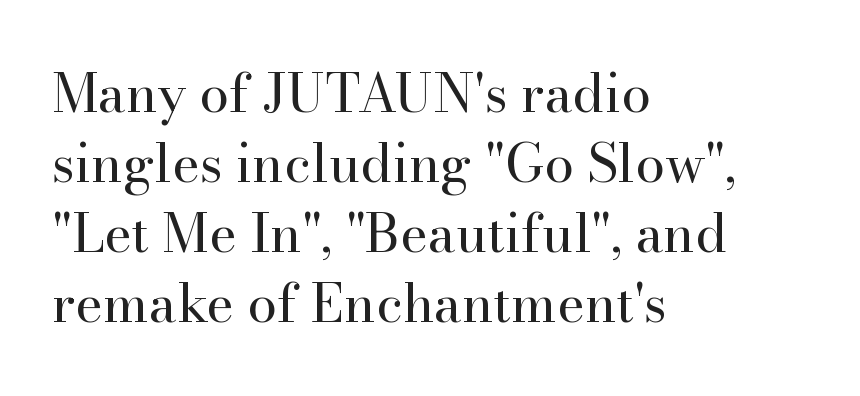
Has an underline been added? It has not. Notice how the stems are strictly vertical — no italics here. Horizontal alignment here is leftward, the default for most running prose. Bold? No — there's no thickening of the strokes. Observe the serifs anchoring each vertical stroke in this sample.
